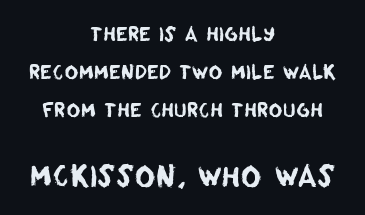
The image shows 28 px sans-serif type; set centered, loose line spacing (1.99x), normal letter spacing, not underlined; the second (bottom) block is 1.47x larger; low stroke contrast and a large x-height.
